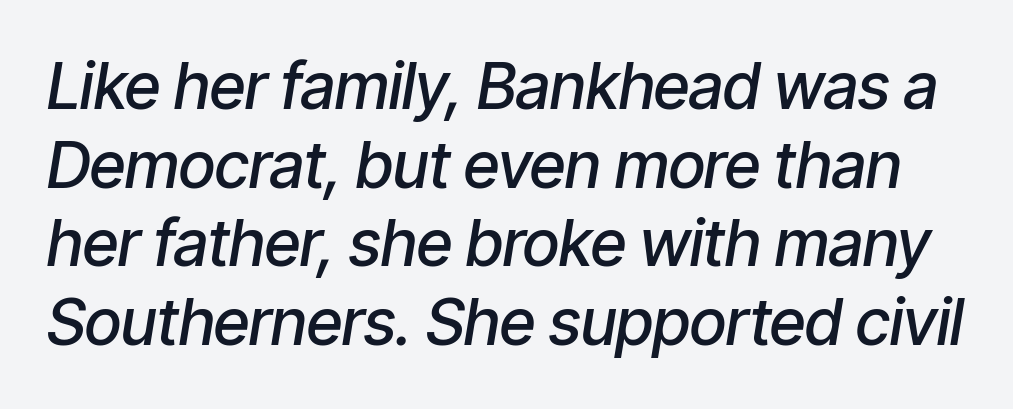
Just letters on the line, the space beneath them empty. An italicized treatment has been applied to the whole sample. This rendering leaves character spacing at its baseline value. Proportional: the letters do not fall into vertical columns. Semibold letterforms, between regular and bold.
